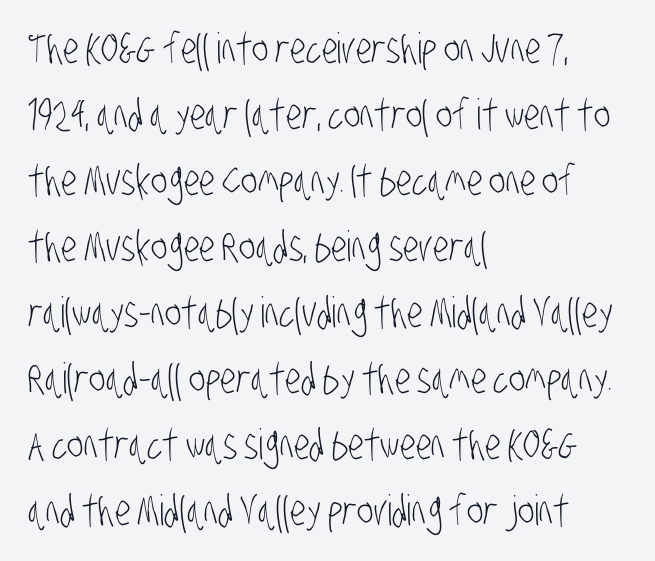
The image shows 42 px light, condensed sans-serif type; set left-aligned, normal line spacing (1.57x), normal letter spacing, not underlined; low stroke contrast and a large x-height.
